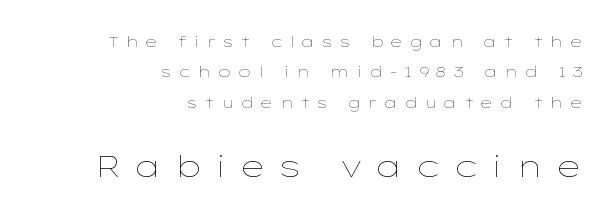
Q: Is the text bold? A: No.
Q: Is the text italic (slanted)? A: No, it is upright.
Q: Is the text underlined? A: No.
Q: How is the paragraph aligned? A: Right-aligned.
Q: Is the spacing between letters normal or unusually wide? A: Unusually wide.
Q: Is the spacing between lines tight, normal or loose? A: Loose.
Q: Which block of text is set in a larger size, the first (top) or the second (bottom)? A: The second (bottom) one.
Q: Width (condensed, normal, or wide)? A: Wide.
Q: Stroke contrast? A: Low.
Q: x-height? A: Medium.
Q: Monospaced? A: No.
